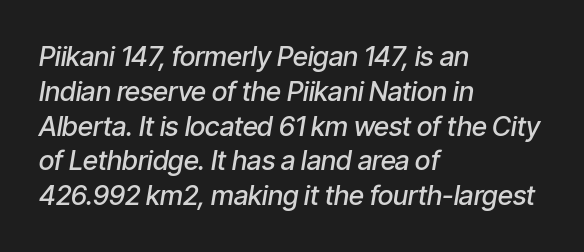
The image shows 27 px text type, italic (leaning right); set left-aligned, normal line spacing (1.29x), normal letter spacing, not underlined.
